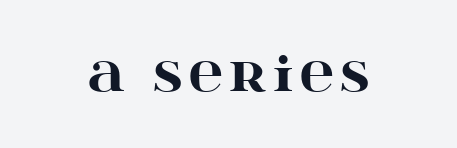
Posture: straight, roman, zero tilt. Honestly, there is no underline to notice here at all. In terms of letterform style, serifs are clearly present. A dark, heavy texture on the line: the type is bold. Is this a fixed-width face? No — the glyphs have proportional, varying widths.
